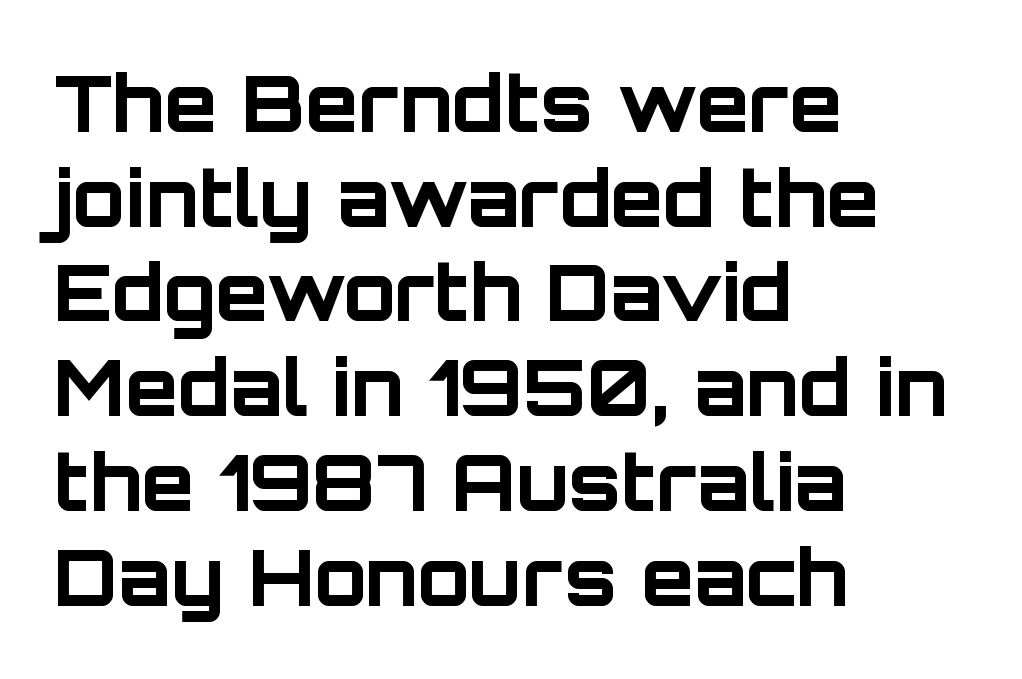
The image shows 77 px bold sans-serif type, upright; set left-aligned, line spacing 1.23x, normal letter spacing, not underlined; low stroke contrast and a large x-height.
